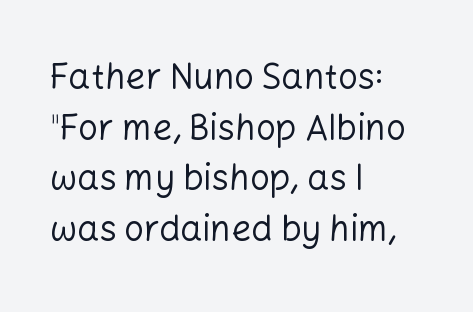
{"serif": "no", "italic": "no", "bold": "no", "weight": "regular", "width": "normal", "stroke_contrast": "low", "x_height": "medium", "monospaced": "no", "underline": "no", "align": "left", "line_spacing": "normal", "line_spacing_ratio": 1.45, "letter_spacing": "normal", "letter_spacing_em": 0.0, "glyph_px": 35}
